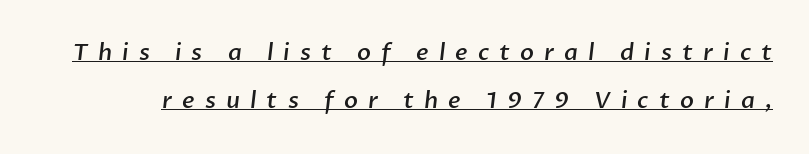
The image shows 23 px text type; set loose line spacing (2.08x), unusually wide letter spacing (+0.44 em), underlined.
